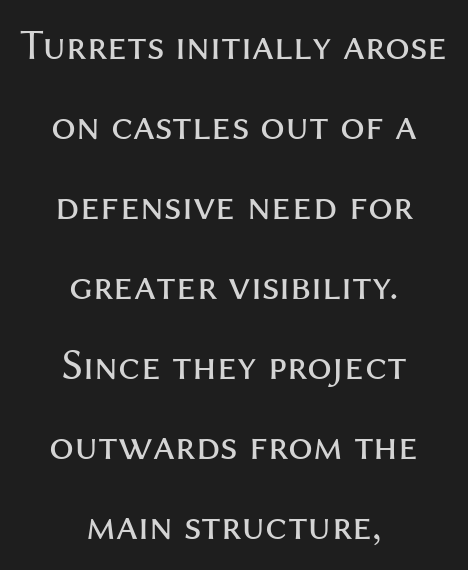
Plain, unruled lines of type. No extra ink here — the face is not bold. These lines are rendered in a variable-pitch font. Tracking here is standard; glyphs follow each other at the usual distance. Reading down the block, each line starts at a different indent, mirrored at its end.
